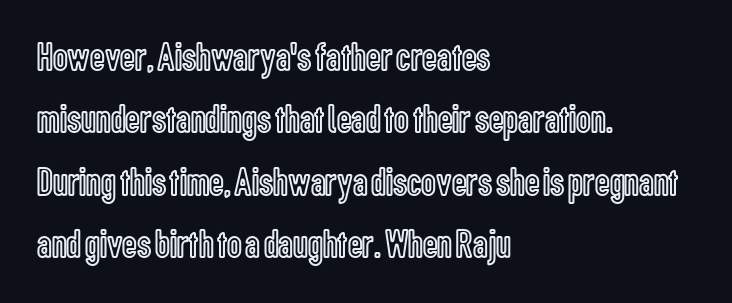
The image shows 41 px condensed type, upright; set left-aligned, normal line spacing (1.52x), normal letter spacing, not underlined; a medium x-height.
